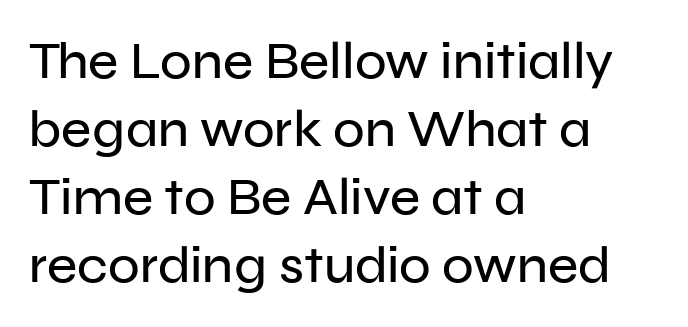
Look at the tracking — it's just the regular setting, nothing added. The face used here is a sans, in the tradition of grotesques and geometrics. Has an underline been added? It has not. Is this a fixed-width face? No — the glyphs have proportional, varying widths. Characters remain perfectly vertical along every line. Line beginnings align vertically; line endings do not.
